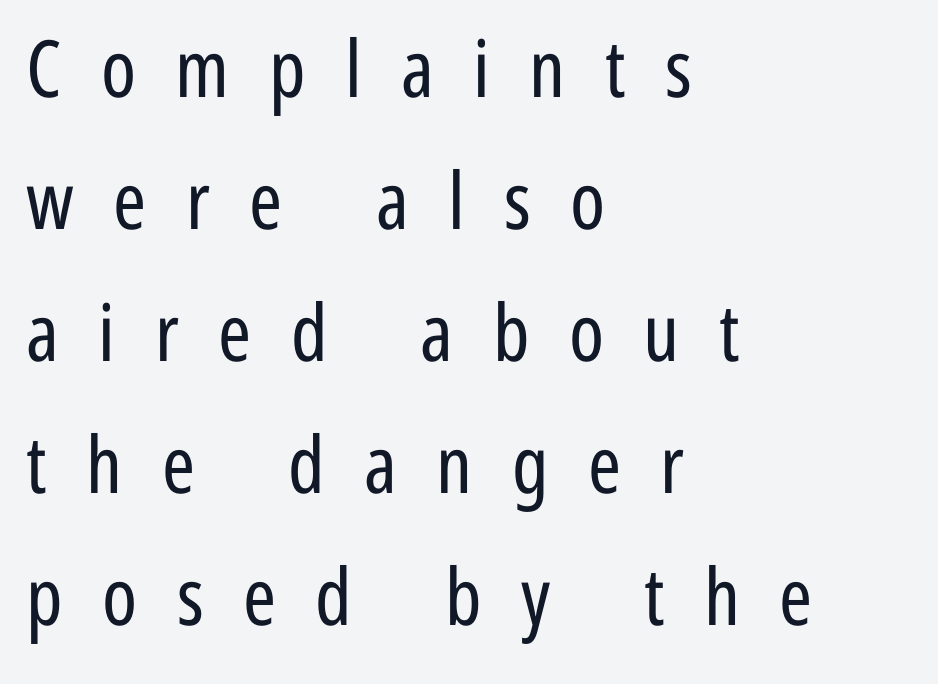
{"serif": "no", "italic": "no", "bold": "no", "weight": "regular", "width": "condensed", "stroke_contrast": "low", "x_height": "medium", "monospaced": "no", "underline": "no", "align": "left", "line_spacing": "normal", "line_spacing_ratio": 1.67, "letter_spacing": "wide", "letter_spacing_em": 0.5, "glyph_px": 79}
